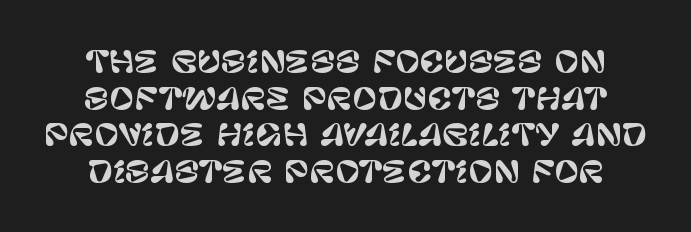
Q: Is the text italic (slanted)? A: Yes.
Q: Is the typeface a serif or a sans-serif typeface? A: Sans-serif.
Q: Is the text underlined? A: No.
Q: Is the spacing between letters normal or unusually wide? A: Normal.
Q: Width (condensed, normal, or wide)? A: Normal.
Q: Stroke contrast? A: Low.
Q: x-height? A: Large.
Q: Monospaced? A: No.
